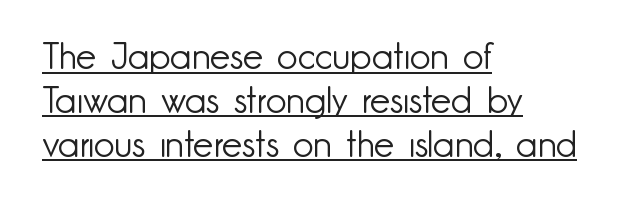
{"serif": "no", "italic": "no", "bold": "no", "weight": "light", "width": "normal", "stroke_contrast": "low", "x_height": "small", "monospaced": "no", "underline": "yes", "align": "left", "line_spacing_ratio": 1.22, "letter_spacing": "normal", "letter_spacing_em": 0.0, "glyph_px": 36}
